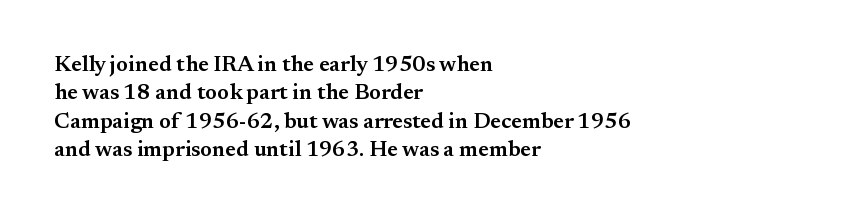
Tall strokes in this sample are plumb rather than angled. Caption: multi-line text, flush left, ragged right. Underline: absent. No extra tracking has been applied to these lines. The passage shown stacks its lines at a standard gap.
